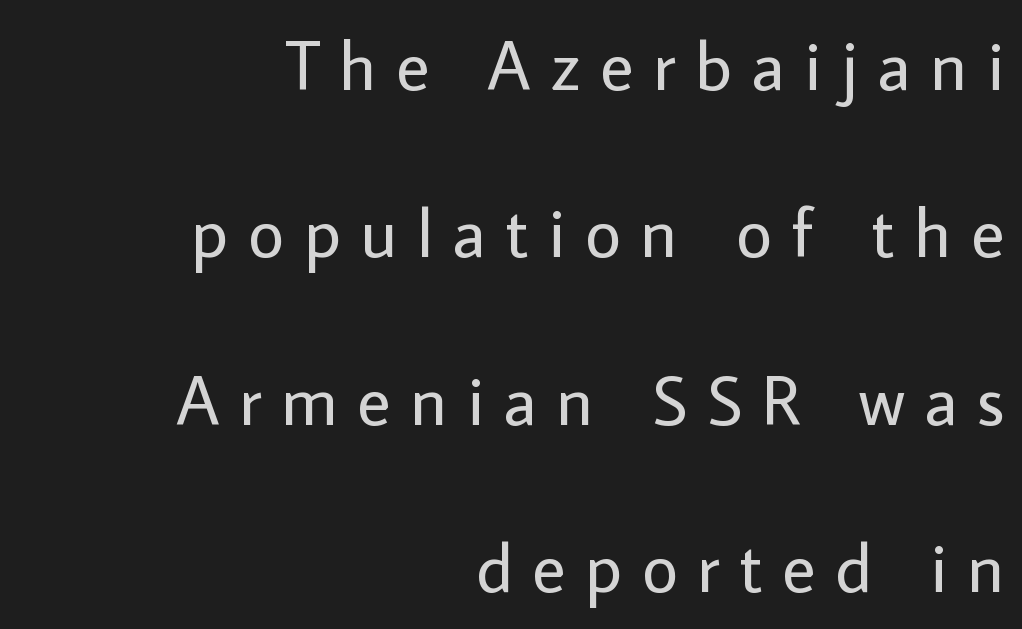
Unbolded letterforms with no extra heft. A typesetter would call this proportional, since set widths differ per character. Short and long lines alike share a common ending point at right. Compared with typical body copy, the letter spacing here is much looser.
